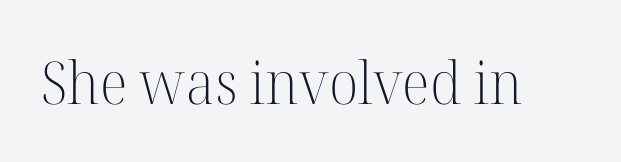
{"serif": "yes", "italic": "no", "bold": "no", "weight": "light", "width": "normal", "stroke_contrast": "high", "x_height": "medium", "monospaced": "no", "underline": "no", "letter_spacing": "normal", "letter_spacing_em": 0.0, "glyph_px": 59}
